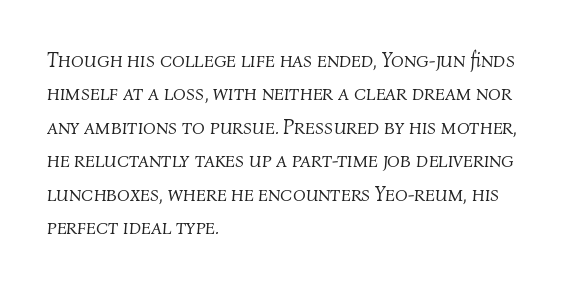
Q: Is the text bold? A: No.
Q: Is the text italic (slanted)? A: Yes, it leans right by about 4 degrees.
Q: Is the text underlined? A: No.
Q: How is the paragraph aligned? A: Left-aligned.
Q: Is the spacing between letters normal or unusually wide? A: Normal.
Q: Is the spacing between lines tight, normal or loose? A: Normal.
